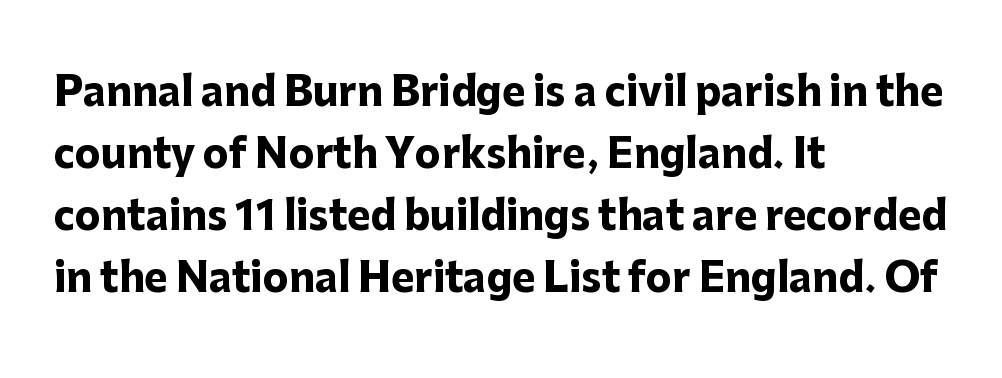
The image shows 39 px heavy sans-serif type, upright; set left-aligned, normal line spacing (1.59x), normal letter spacing, not underlined; low stroke contrast and a medium x-height.
